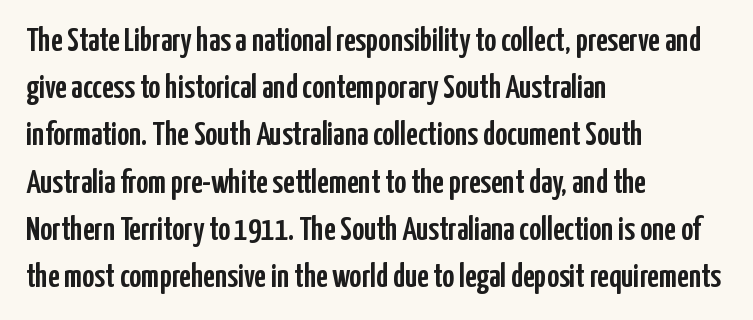
A typesetter would call this leading conventional body-copy spacing. Honestly, there is no underline to notice here at all. Serif or sans? Sans — the stroke terminals are bare. These lines are set flush left with a ragged right edge. Note the varied advance widths — an 'i' is clearly narrower than an 'm'. Vertical strokes here are truly vertical.
